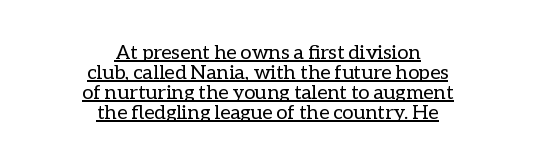
Q: Is the text bold? A: No.
Q: Is the text italic (slanted)? A: No, it is upright.
Q: Is the text underlined? A: Yes.
Q: How is the paragraph aligned? A: Centered.
Q: Is the spacing between letters normal or unusually wide? A: Normal.
Q: Is the spacing between lines tight, normal or loose? A: Tight.
